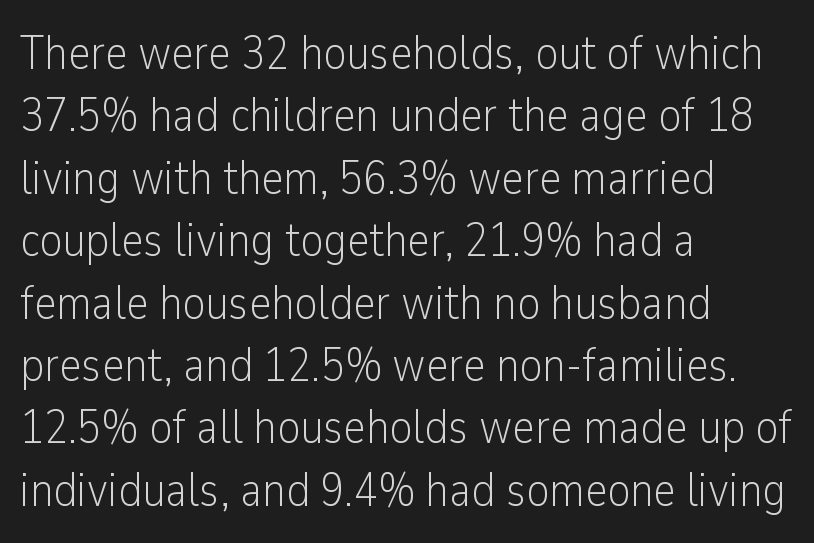
Q: Is the text bold? A: No.
Q: Is the text italic (slanted)? A: No, it is upright.
Q: Is the typeface a serif or a sans-serif typeface? A: Sans-serif.
Q: Is the text underlined? A: No.
Q: How is the paragraph aligned? A: Left-aligned.
Q: Is the spacing between letters normal or unusually wide? A: Normal.
Q: Is the spacing between lines tight, normal or loose? A: Normal.
Q: Width (condensed, normal, or wide)? A: Condensed.
Q: Stroke contrast? A: Low.
Q: x-height? A: Medium.
Q: Monospaced? A: No.
